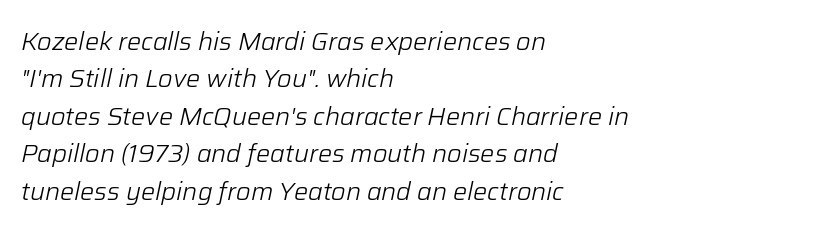
{"italic": "yes", "lean": "right", "slant_degrees": 12, "bold": "no", "underline": "no", "align": "left", "line_spacing": "normal", "line_spacing_ratio": 1.5, "letter_spacing": "normal", "letter_spacing_em": 0.0, "glyph_px": 25}
